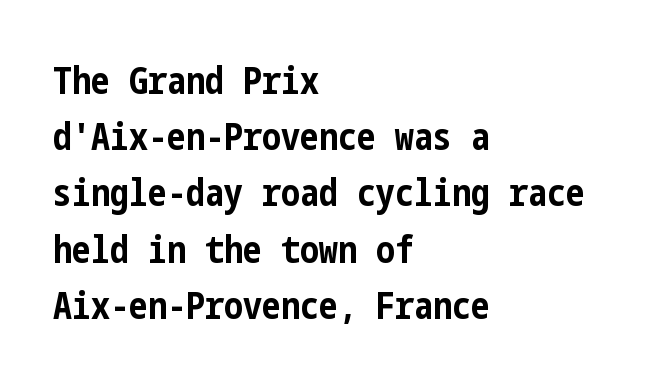
The image shows 38 px bold, condensed sans-serif type, upright; set left-aligned, normal line spacing (1.48x), normal letter spacing, not underlined; low stroke contrast and a medium x-height.
